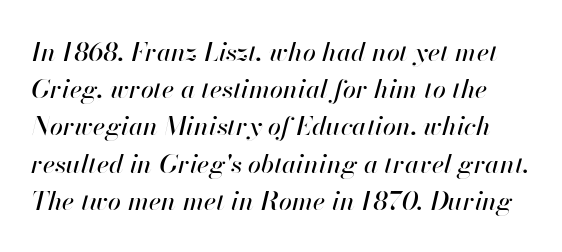
Q: Is the text italic (slanted)? A: Yes, it leans right by about 13 degrees.
Q: Is the text underlined? A: No.
Q: Is the spacing between letters normal or unusually wide? A: Normal.
Q: Is the spacing between lines tight, normal or loose? A: Normal.
